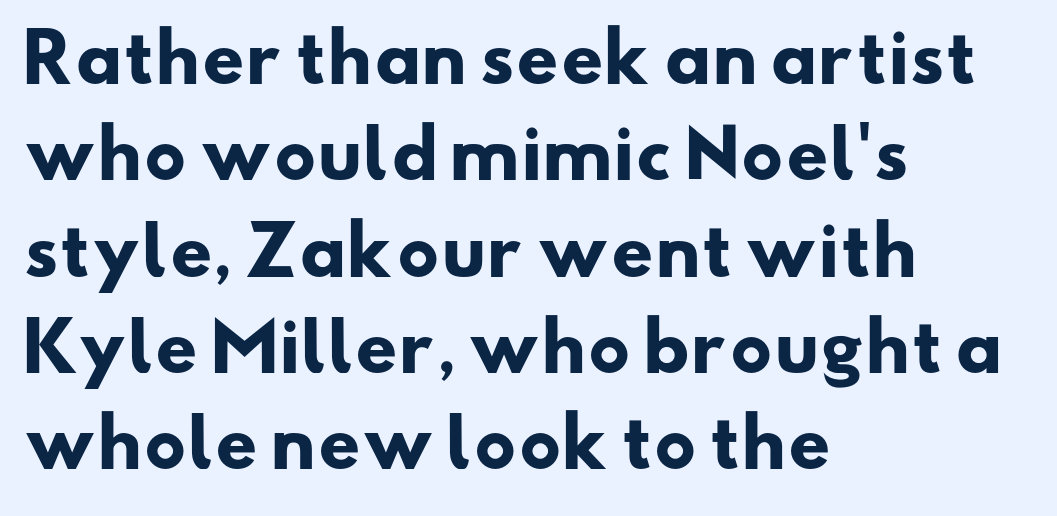
{"serif": "no", "bold": "yes", "weight": "heavy", "width": "wide", "stroke_contrast": "low", "x_height": "small", "monospaced": "no", "underline": "no", "align": "left", "line_spacing": "normal", "line_spacing_ratio": 1.46, "letter_spacing": "normal", "letter_spacing_em": 0.0, "glyph_px": 66}
